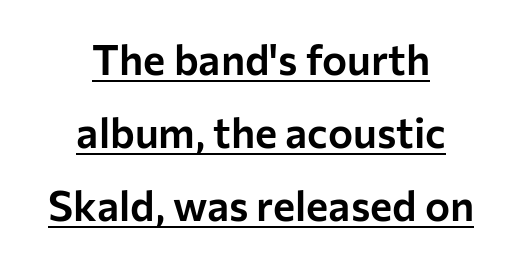
The image shows 42 px sans-serif type, upright; set centered, line spacing 1.74x, normal letter spacing, underlined; low stroke contrast and a medium x-height.
